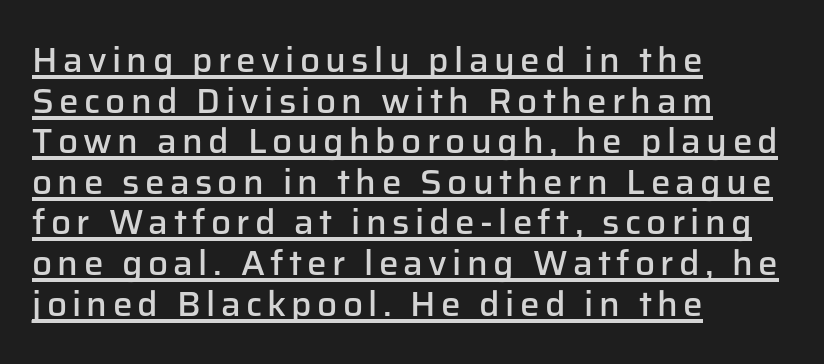
The image shows 35 px semibold sans-serif type, upright; set left-aligned, line spacing 1.16x, underlined; low stroke contrast and a medium x-height.
